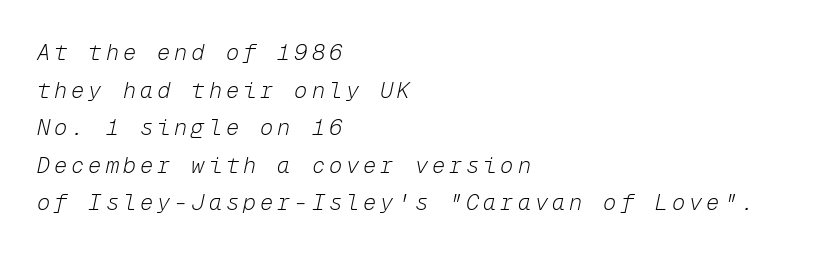
The image shows 22 px text type, italic (leaning right); set left-aligned, line spacing 1.71x, not underlined.
